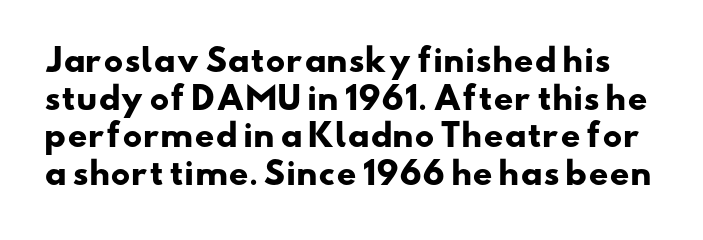
The image shows 31 px heavy, wide sans-serif type; set line spacing 1.21x, normal letter spacing, not underlined; low stroke contrast and a small x-height.
